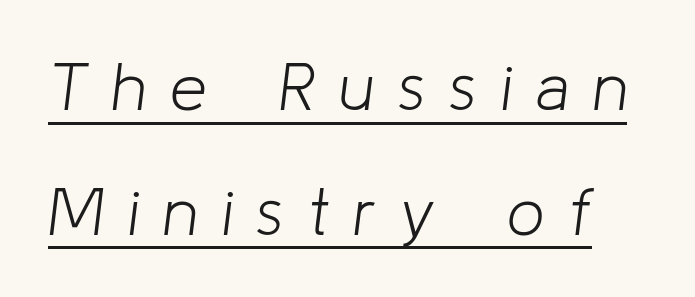
The image shows 66 px light type, italic (leaning right); set line spacing 1.89x, unusually wide letter spacing (+0.36 em), underlined; low stroke contrast and a medium x-height.
